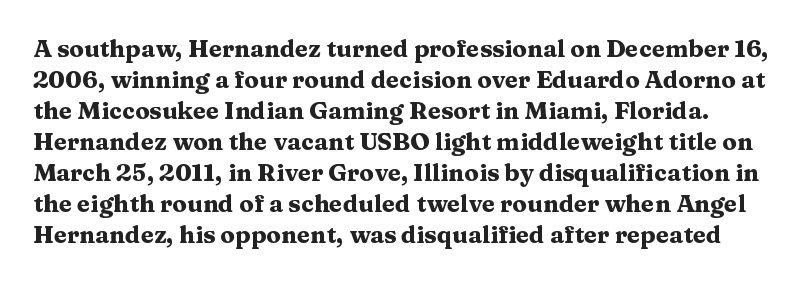
Q: Is the text bold? A: Yes.
Q: Is the text italic (slanted)? A: No, it is upright.
Q: Is the text underlined? A: No.
Q: Is the spacing between letters normal or unusually wide? A: Normal.
Q: Is the spacing between lines tight, normal or loose? A: Normal.
